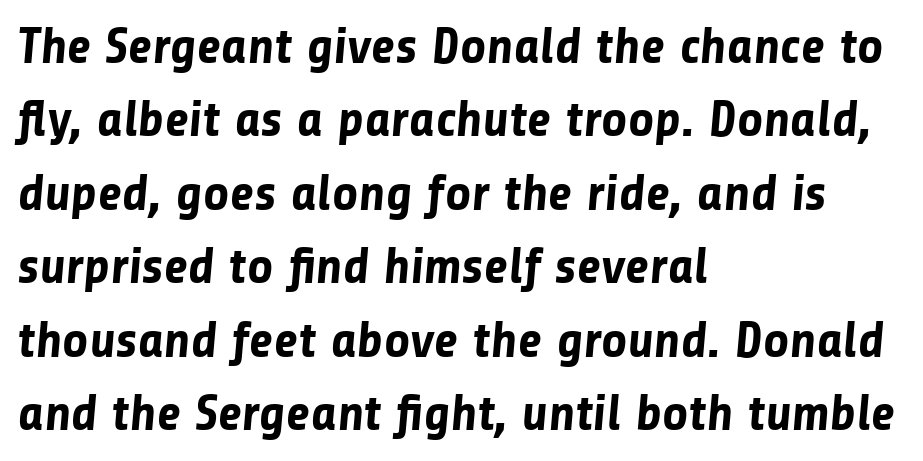
{"serif": "no", "bold": "yes", "weight": "bold", "width": "normal", "stroke_contrast": "low", "x_height": "medium", "monospaced": "no", "underline": "no", "align": "left", "line_spacing": "normal", "line_spacing_ratio": 1.44, "letter_spacing": "normal", "letter_spacing_em": 0.0, "glyph_px": 51}
